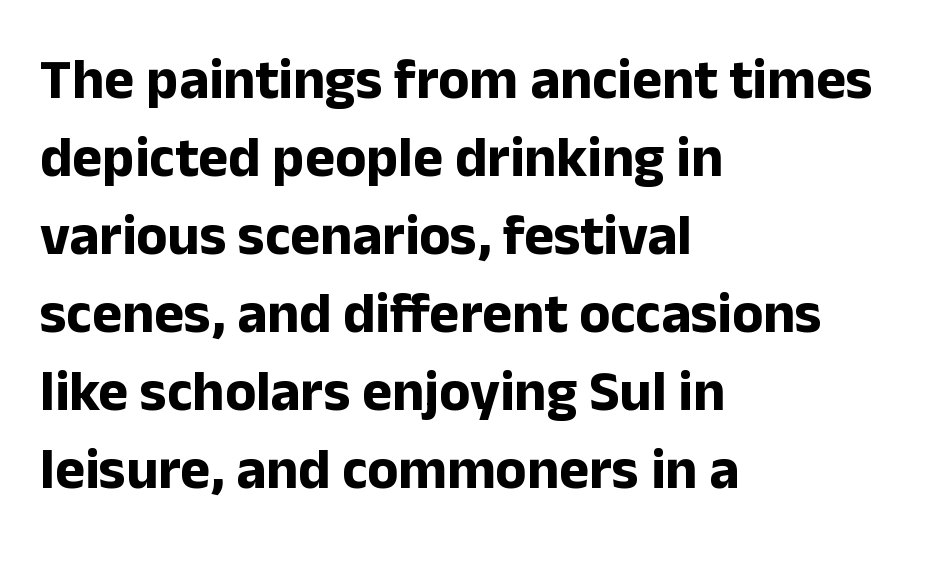
{"serif": "no", "italic": "no", "bold": "yes", "weight": "bold", "width": "normal", "stroke_contrast": "low", "x_height": "medium", "monospaced": "no", "underline": "no", "align": "left", "line_spacing": "normal", "line_spacing_ratio": 1.37, "letter_spacing": "normal", "letter_spacing_em": 0.0, "glyph_px": 57}
